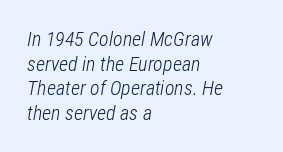
{"italic": "yes", "lean": "right", "slant_degrees": 12, "bold": "no", "underline": "no", "align": "left", "line_spacing_ratio": 1.23, "letter_spacing": "normal", "letter_spacing_em": 0.0, "glyph_px": 20}
